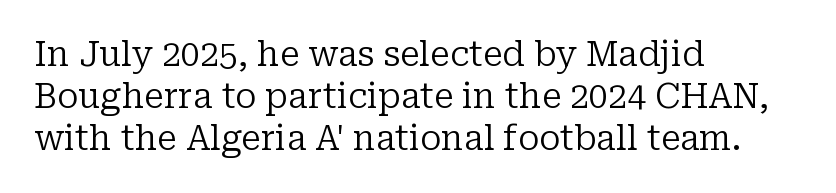
All the whitespace from short lines collects on the right. Descenders are the only things crossing below the line. Unlike a clean sans, this face finishes its strokes with serifs. The lettering holds an erect, upright posture throughout.
